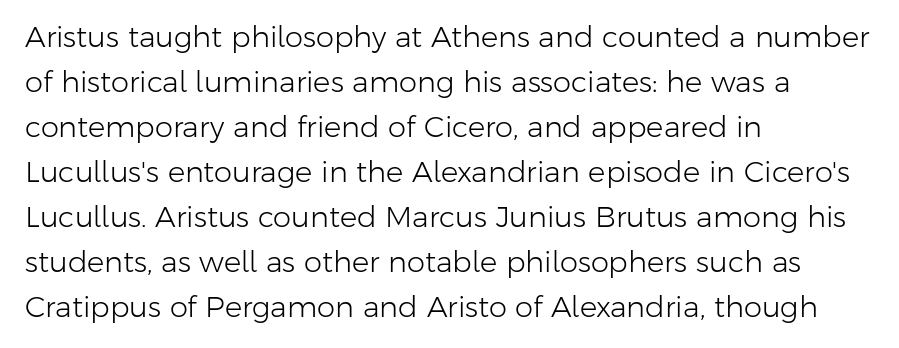
Q: Is the text bold? A: No.
Q: Is the text italic (slanted)? A: No, it is upright.
Q: Is the typeface a serif or a sans-serif typeface? A: Sans-serif.
Q: Is the text underlined? A: No.
Q: How is the paragraph aligned? A: Left-aligned.
Q: Is the spacing between letters normal or unusually wide? A: Normal.
Q: Is the spacing between lines tight, normal or loose? A: Normal.
Q: Width (condensed, normal, or wide)? A: Normal.
Q: Stroke contrast? A: Low.
Q: x-height? A: Medium.
Q: Monospaced? A: No.
